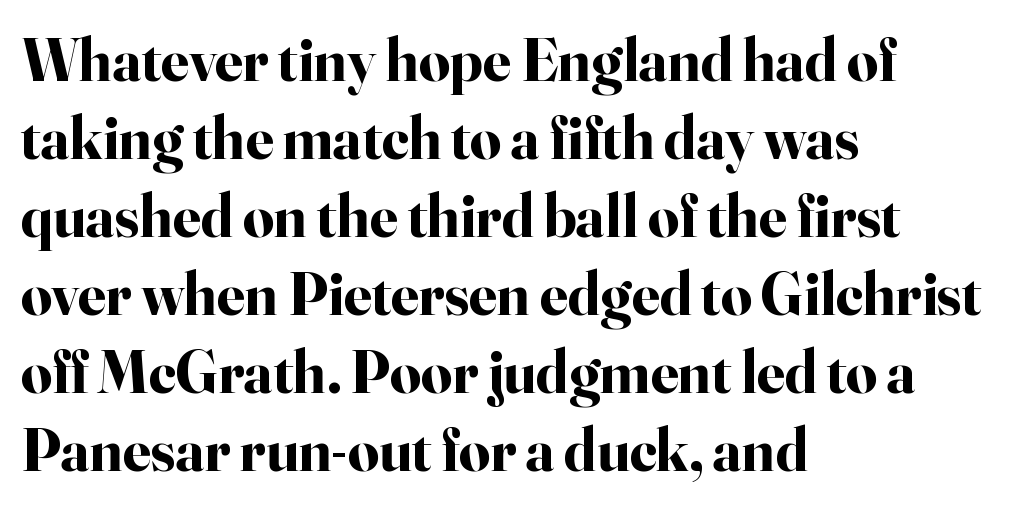
Q: Is the text bold? A: Yes.
Q: Is the text italic (slanted)? A: No, it is upright.
Q: Is the typeface a serif or a sans-serif typeface? A: Serif.
Q: Is the text underlined? A: No.
Q: How is the paragraph aligned? A: Left-aligned.
Q: Is the spacing between letters normal or unusually wide? A: Normal.
Q: Is the spacing between lines tight, normal or loose? A: Normal.
Q: Width (condensed, normal, or wide)? A: Normal.
Q: Stroke contrast? A: High.
Q: x-height? A: Small.
Q: Monospaced? A: No.
